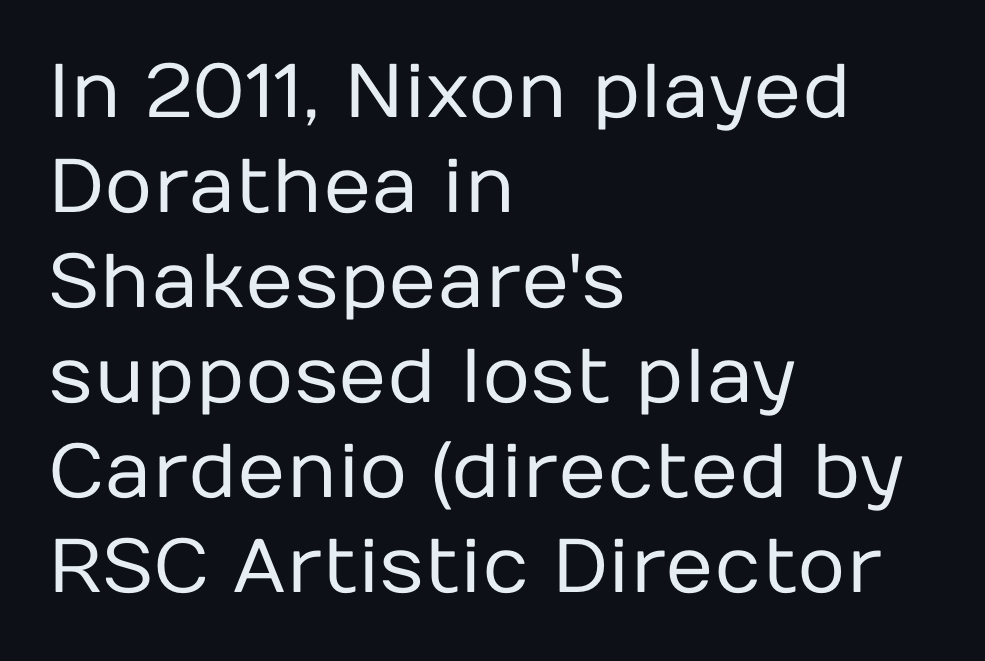
The text was rendered using a sans face with plain stroke endings. The text block is weighted toward the left margin, trailing off unevenly rightward. Note the varied advance widths — an 'i' is clearly narrower than an 'm'. You could call the tracking neutral — neither tight nor loose.
